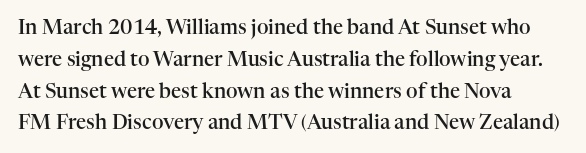
{"italic": "no", "bold": "semi", "underline": "no", "align": "left", "line_spacing": "normal", "line_spacing_ratio": 1.59, "letter_spacing": "normal", "letter_spacing_em": 0.0, "glyph_px": 20}
